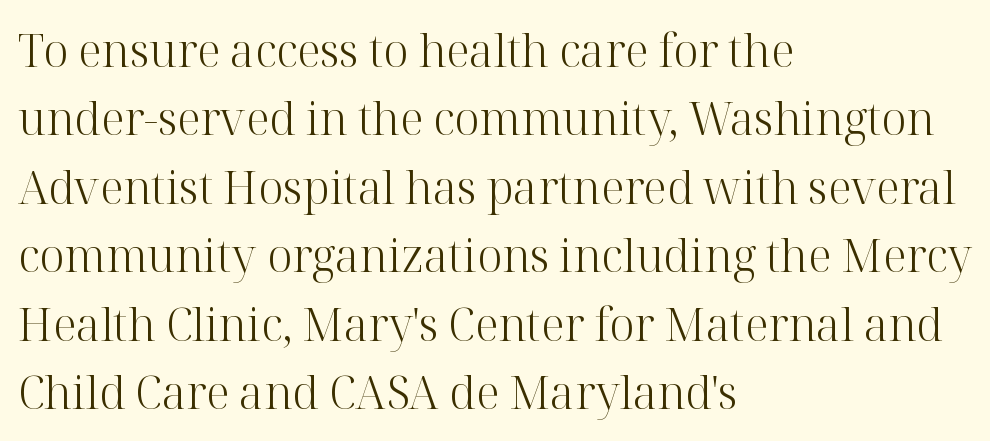
{"serif": "yes", "italic": "no", "bold": "no", "weight": "light", "width": "normal", "stroke_contrast": "high", "x_height": "medium", "monospaced": "no", "underline": "no", "align": "left", "line_spacing": "normal", "line_spacing_ratio": 1.52, "letter_spacing": "normal", "letter_spacing_em": 0.0, "glyph_px": 45}
